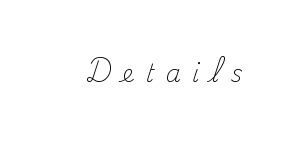
The passage shown has open, widely tracked lettering throughout. Stroke mass is kept to a normal reading level or below. Bare-footed words on every line.
